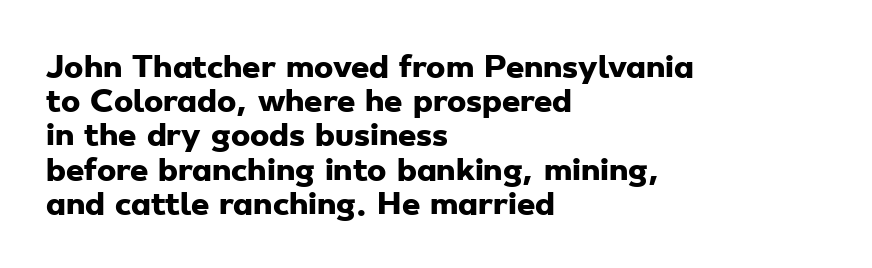
A typesetter would call this zero additional tracking. Heavy-handed strokes throughout: this text is bold. Lines of text with bare space underneath. The face used here is a sans, in the tradition of grotesques and geometrics.
